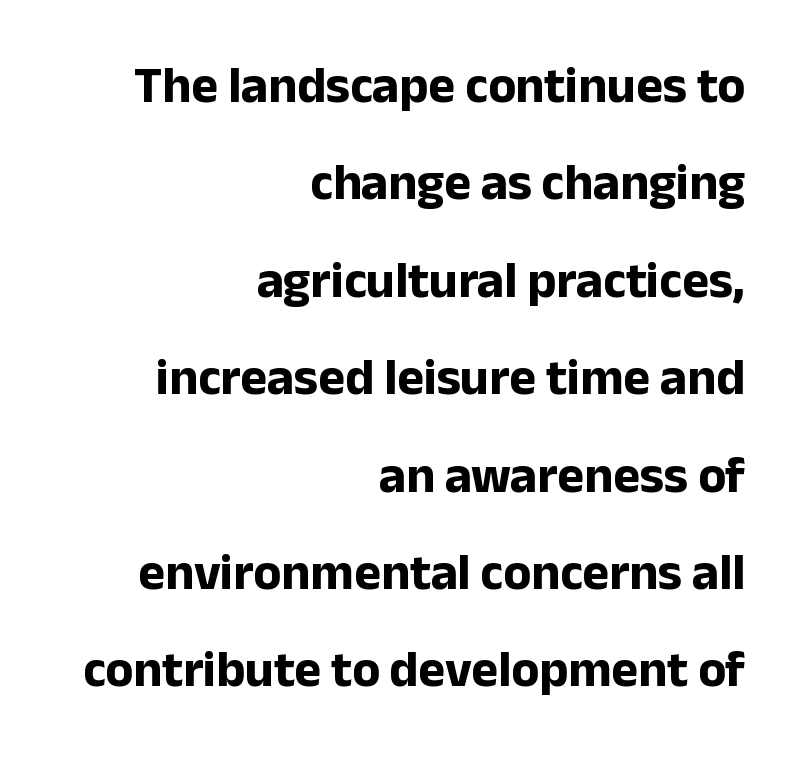
{"serif": "no", "italic": "no", "bold": "yes", "weight": "bold", "width": "normal", "stroke_contrast": "low", "x_height": "medium", "monospaced": "no", "underline": "no", "align": "right", "line_spacing": "loose", "line_spacing_ratio": 1.91, "letter_spacing": "normal", "letter_spacing_em": 0.0, "glyph_px": 51}
